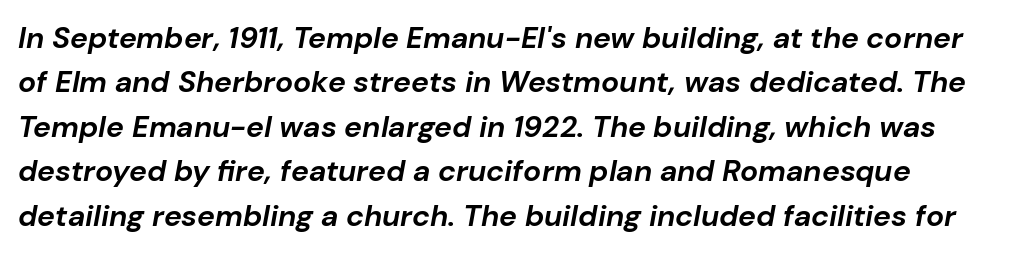
Q: Is the text bold? A: Yes.
Q: Is the text italic (slanted)? A: Yes, it leans right by about 10 degrees.
Q: Is the text underlined? A: No.
Q: Is the spacing between letters normal or unusually wide? A: Normal.
Q: Is the spacing between lines tight, normal or loose? A: Normal.
Q: Width (condensed, normal, or wide)? A: Normal.
Q: Stroke contrast? A: Low.
Q: x-height? A: Medium.
Q: Monospaced? A: No.
